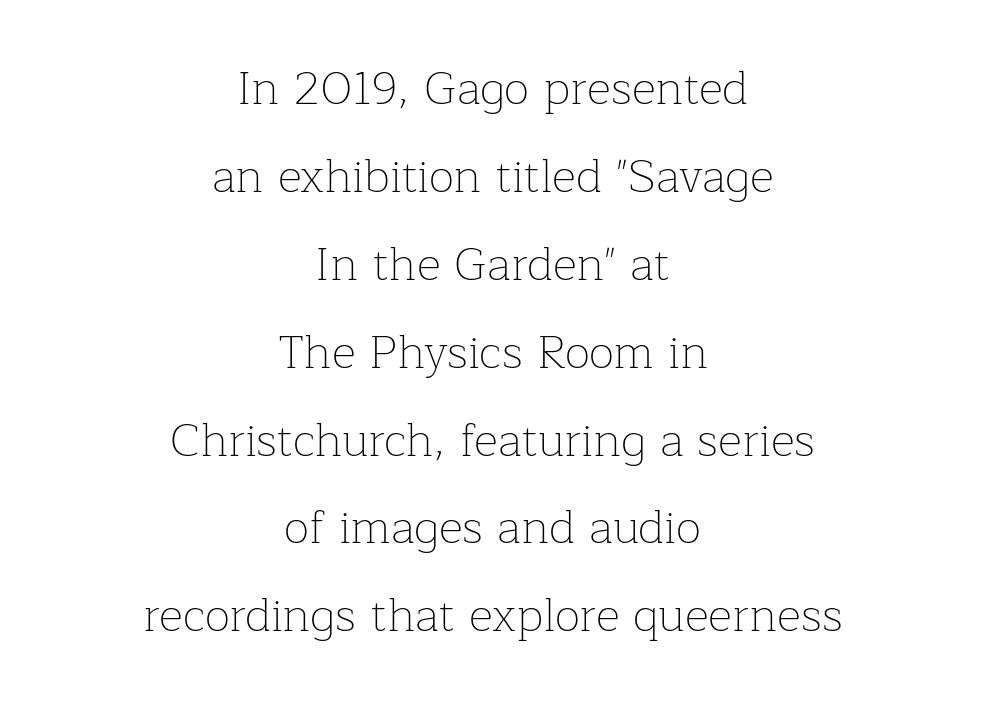
{"serif": "yes", "italic": "no", "bold": "no", "weight": "thin", "width": "normal", "stroke_contrast": "low", "x_height": "medium", "monospaced": "no", "underline": "no", "align": "center", "line_spacing_ratio": 1.87, "letter_spacing": "normal", "letter_spacing_em": 0.0, "glyph_px": 47}
